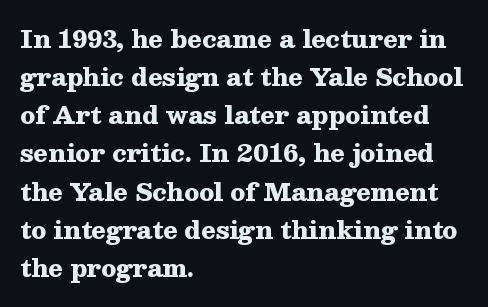
The image shows 24 px bold type, upright; set left-aligned, normal line spacing (1.59x), normal letter spacing, not underlined.
